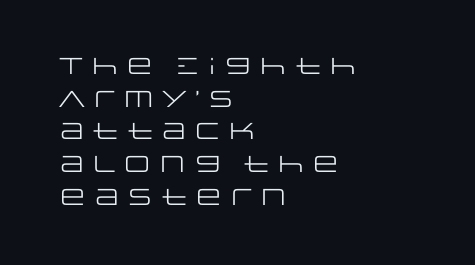
{"italic": "no", "bold": "no", "underline": "no", "align": "left", "line_spacing": "normal", "line_spacing_ratio": 1.42, "letter_spacing": "normal", "letter_spacing_em": 0.0, "glyph_px": 23}
